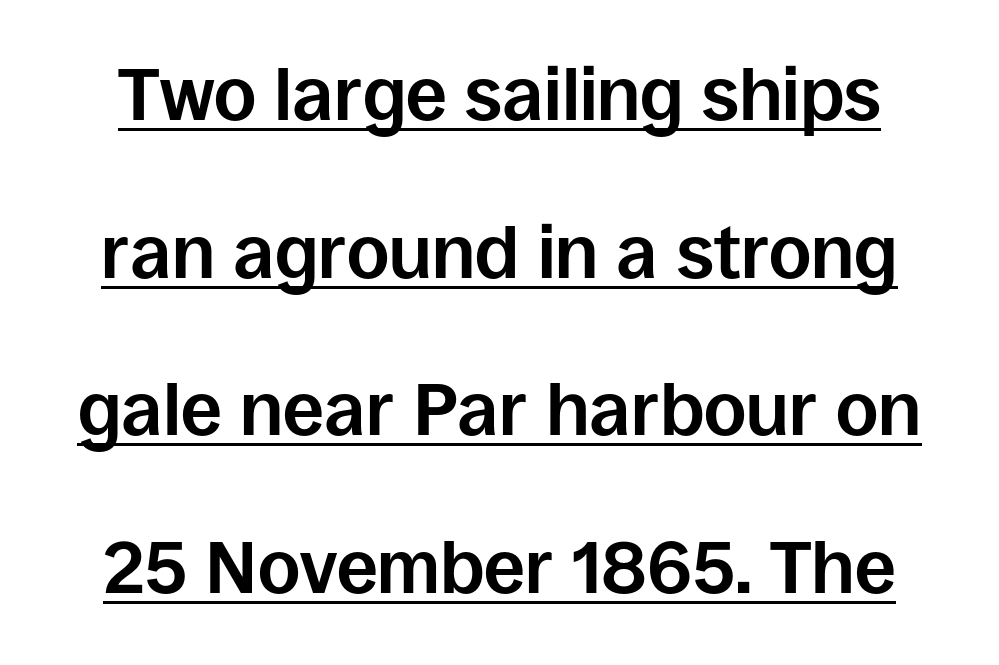
Q: Is the text bold? A: Yes.
Q: Is the text italic (slanted)? A: No, it is upright.
Q: Is the typeface a serif or a sans-serif typeface? A: Sans-serif.
Q: Is the text underlined? A: Yes.
Q: Is the spacing between letters normal or unusually wide? A: Normal.
Q: Is the spacing between lines tight, normal or loose? A: Loose.
Q: Width (condensed, normal, or wide)? A: Normal.
Q: Stroke contrast? A: Low.
Q: x-height? A: Large.
Q: Monospaced? A: No.
